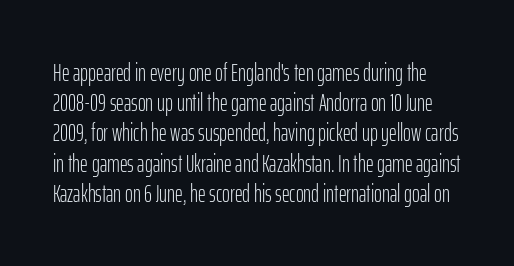
Q: Is the text bold? A: No.
Q: Is the text italic (slanted)? A: No, it is upright.
Q: Is the text underlined? A: No.
Q: Is the spacing between letters normal or unusually wide? A: Normal.
Q: Is the spacing between lines tight, normal or loose? A: Normal.
